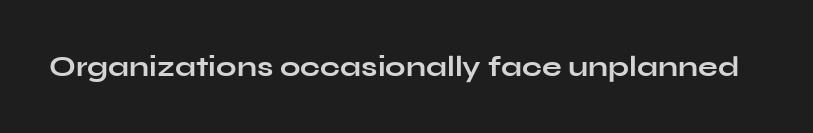
Q: Is the text bold? A: Yes.
Q: Is the text italic (slanted)? A: No, it is upright.
Q: Is the typeface a serif or a sans-serif typeface? A: Sans-serif.
Q: Is the text underlined? A: No.
Q: Is the spacing between letters normal or unusually wide? A: Normal.
Q: Width (condensed, normal, or wide)? A: Wide.
Q: Stroke contrast? A: Low.
Q: x-height? A: Medium.
Q: Monospaced? A: No.
